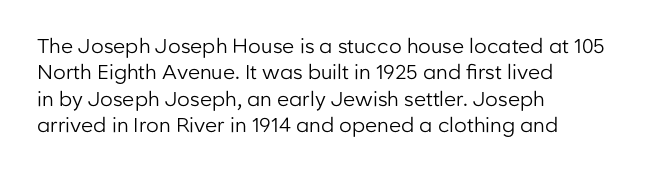
{"italic": "no", "bold": "no", "underline": "no", "align": "left", "line_spacing": "normal", "line_spacing_ratio": 1.32, "letter_spacing": "normal", "letter_spacing_em": 0.0, "glyph_px": 20}
